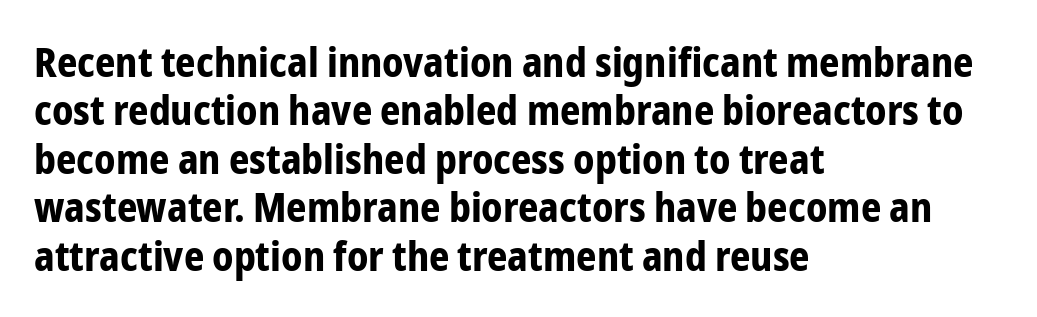
A typesetter would call this proportional, since set widths differ per character. This rendering features lettering with no underline. If you drew a line through each stem, it would be perfectly vertical. The tracking reads as untouched default to a designer's eye. Chunky letters — that's bold for sure.
